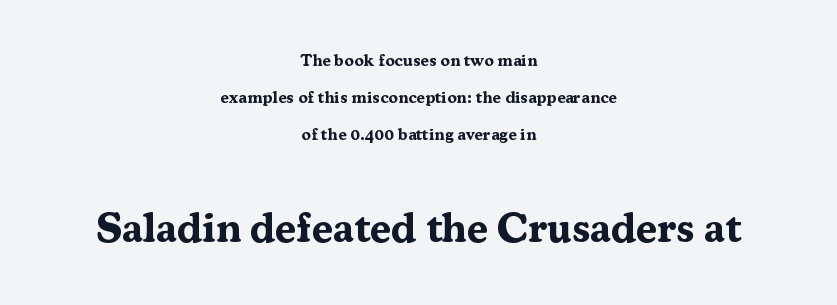
Q: Is the text bold? A: Yes.
Q: Is the text italic (slanted)? A: No, it is upright.
Q: Is the typeface a serif or a sans-serif typeface? A: Serif.
Q: Is the text underlined? A: No.
Q: How is the paragraph aligned? A: Centered.
Q: Is the spacing between letters normal or unusually wide? A: Normal.
Q: Is the spacing between lines tight, normal or loose? A: Loose.
Q: Which block of text is set in a larger size, the first (top) or the second (bottom)? A: The second (bottom) one.
Q: Width (condensed, normal, or wide)? A: Normal.
Q: Stroke contrast? A: Medium.
Q: x-height? A: Medium.
Q: Monospaced? A: No.
